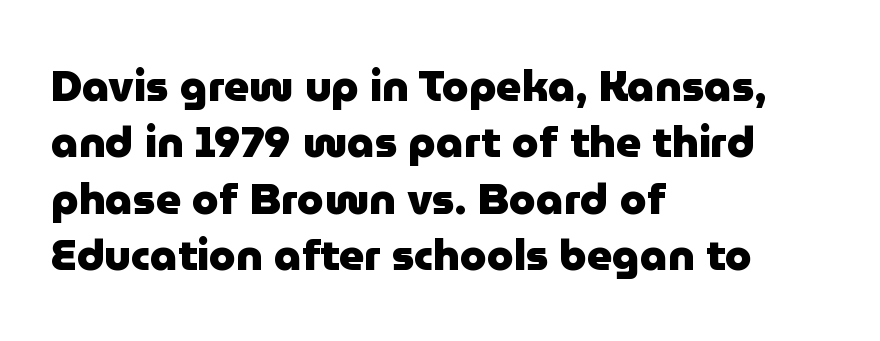
Q: Is the text bold? A: Yes.
Q: Is the text italic (slanted)? A: No, it is upright.
Q: Is the typeface a serif or a sans-serif typeface? A: Sans-serif.
Q: Is the text underlined? A: No.
Q: How is the paragraph aligned? A: Left-aligned.
Q: Is the spacing between letters normal or unusually wide? A: Normal.
Q: Is the spacing between lines tight, normal or loose? A: Normal.
Q: Width (condensed, normal, or wide)? A: Normal.
Q: Stroke contrast? A: Low.
Q: x-height? A: Medium.
Q: Monospaced? A: No.
